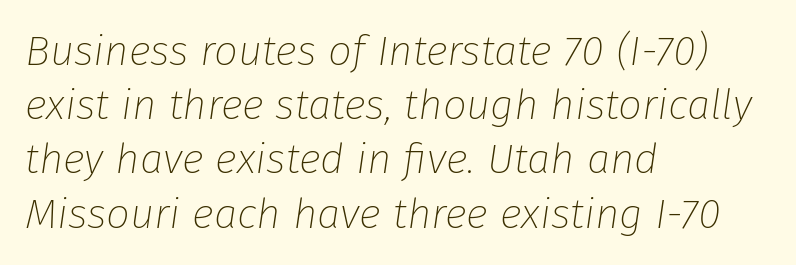
Normally led — the rows are evenly, conventionally spaced. The rendering applies a slant to the glyphs. A bare baseline throughout the passage. Typeset ragged right — the left edge is the straight one. A typesetter would call this zero additional tracking.
